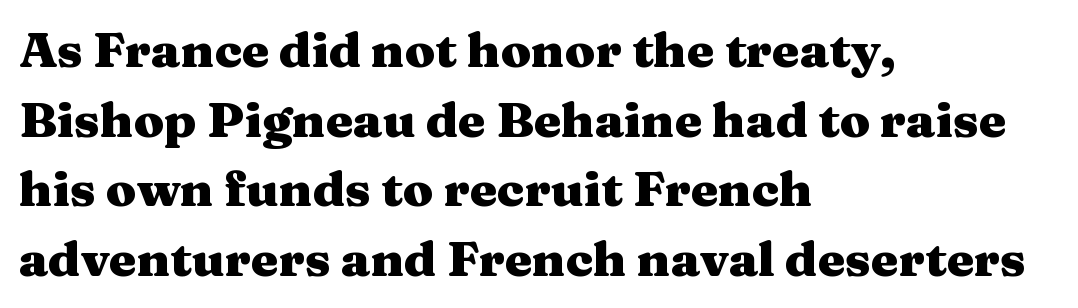
A clean baseline with only descenders dipping below it. Interline gaps are of average width in this sample. Line beginnings align vertically; line endings do not. Check where the strokes stop: tiny serifs finish them off.
